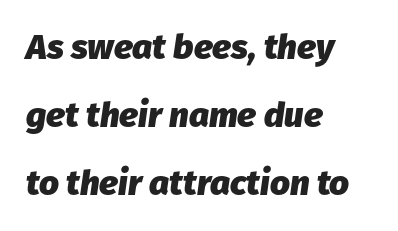
Here the designer chose a conventional face with non-uniform glyph widths. Notice how the stems are inclined rather than vertical — that's the hallmark of italics. Summary of vertical rhythm: relaxed, with wide interline spacing. The paragraph has a hard left edge and a soft right edge. Type without underlining. There is no visible air inserted between adjacent glyphs.
